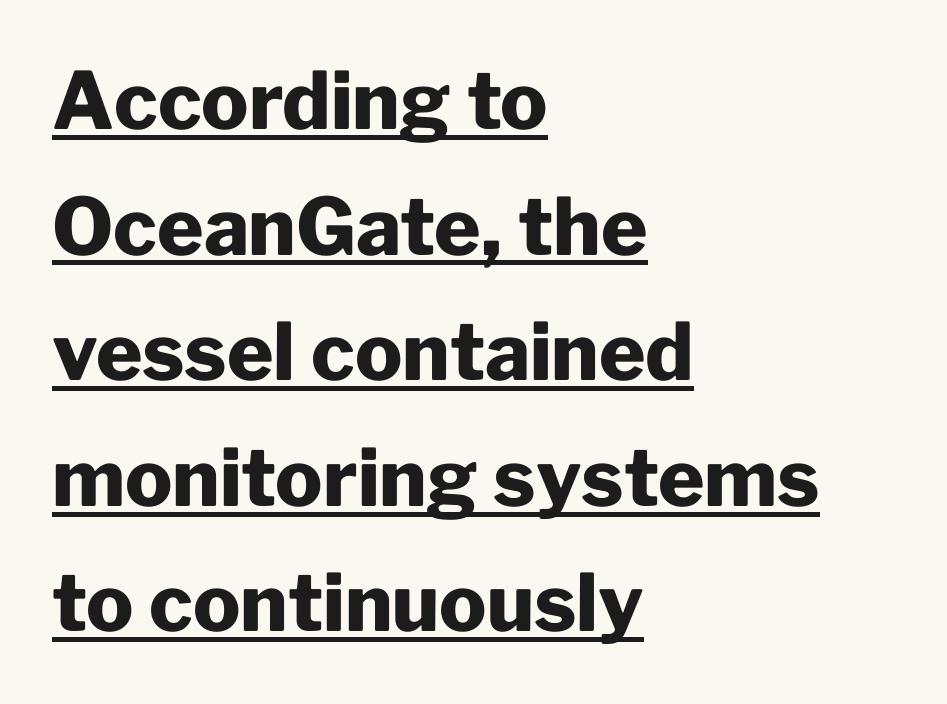
Q: Is the text bold? A: Yes.
Q: Is the text italic (slanted)? A: No, it is upright.
Q: Is the typeface a serif or a sans-serif typeface? A: Sans-serif.
Q: Is the text underlined? A: Yes.
Q: How is the paragraph aligned? A: Left-aligned.
Q: Is the spacing between letters normal or unusually wide? A: Normal.
Q: Is the spacing between lines tight, normal or loose? A: Normal.
Q: Width (condensed, normal, or wide)? A: Normal.
Q: Stroke contrast? A: Low.
Q: x-height? A: Medium.
Q: Monospaced? A: No.
